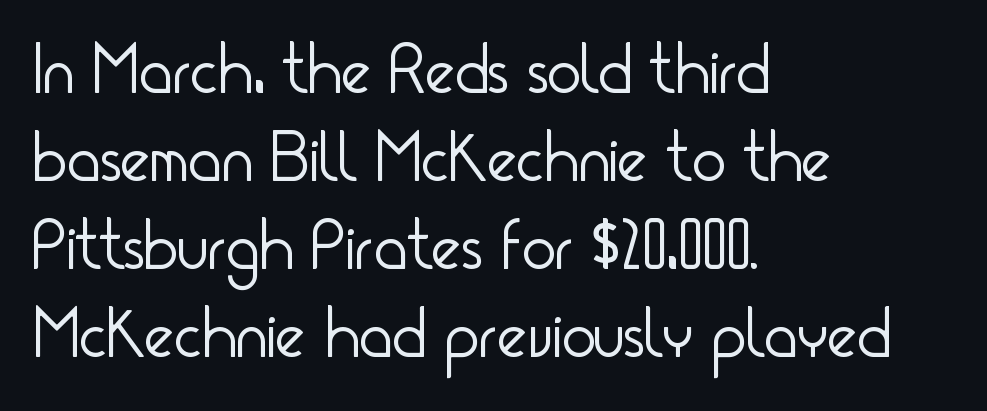
The image shows 71 px light, condensed sans-serif type, upright; set left-aligned, line spacing 1.24x, normal letter spacing, not underlined; low stroke contrast and a small x-height.
